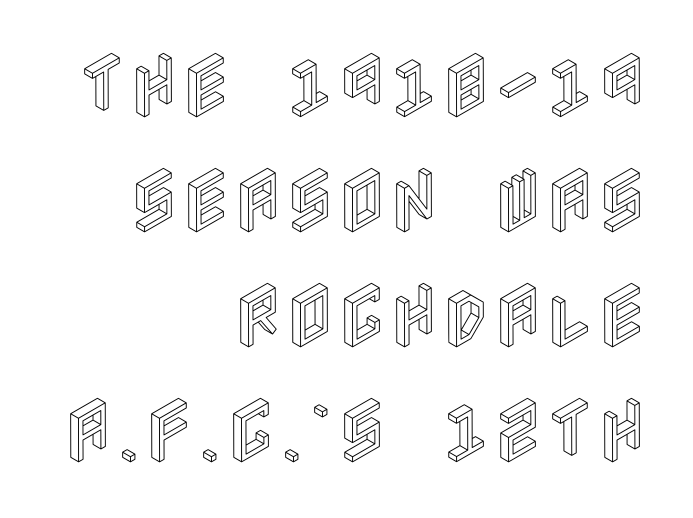
Q: Is the text italic (slanted)? A: No, it is upright.
Q: Is the text underlined? A: No.
Q: How is the paragraph aligned? A: Right-aligned.
Q: Is the spacing between letters normal or unusually wide? A: Normal.
Q: Is the spacing between lines tight, normal or loose? A: Normal.
Q: Width (condensed, normal, or wide)? A: Condensed.
Q: x-height? A: Large.
